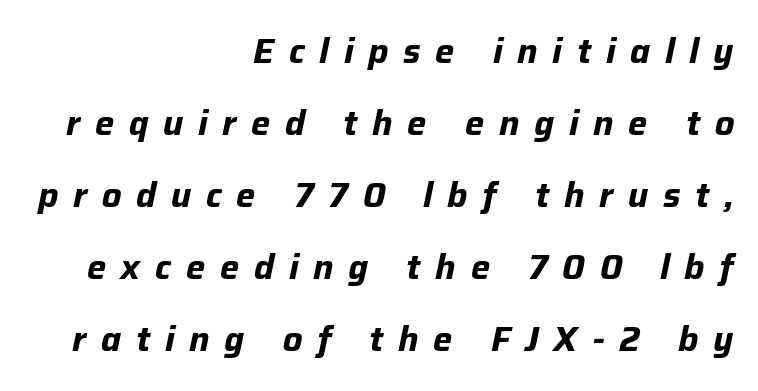
{"italic": "yes", "lean": "right", "slant_degrees": 12, "bold": "yes", "weight": "bold", "width": "normal", "stroke_contrast": "low", "x_height": "medium", "monospaced": "no", "underline": "no", "align": "right", "line_spacing": "loose", "line_spacing_ratio": 2.12, "letter_spacing": "wide", "letter_spacing_em": 0.43, "glyph_px": 34}
